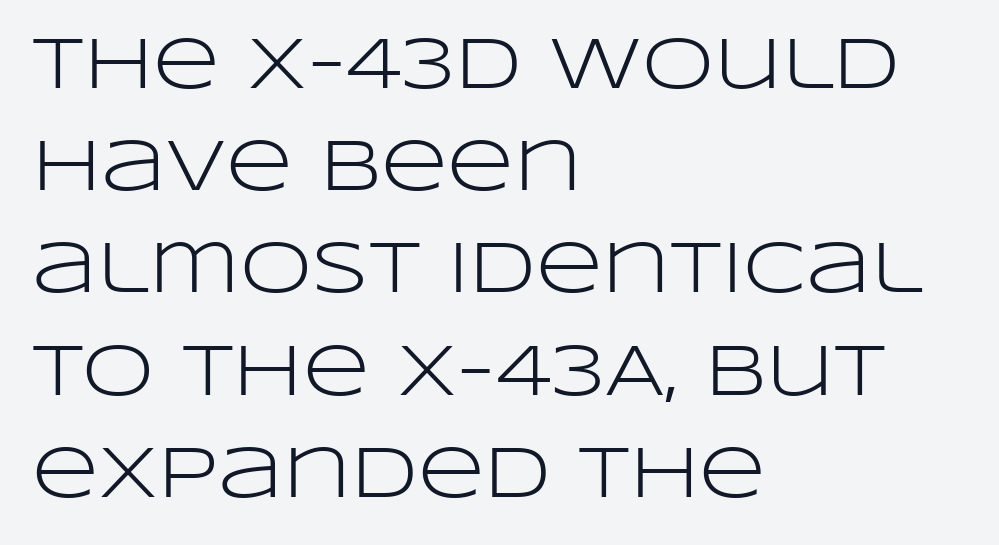
Q: Is the text bold? A: No.
Q: Is the text italic (slanted)? A: No, it is upright.
Q: Is the typeface a serif or a sans-serif typeface? A: Sans-serif.
Q: Is the text underlined? A: No.
Q: How is the paragraph aligned? A: Left-aligned.
Q: Is the spacing between letters normal or unusually wide? A: Normal.
Q: Is the spacing between lines tight, normal or loose? A: Normal.
Q: Width (condensed, normal, or wide)? A: Wide.
Q: Stroke contrast? A: Low.
Q: x-height? A: Large.
Q: Monospaced? A: No.
